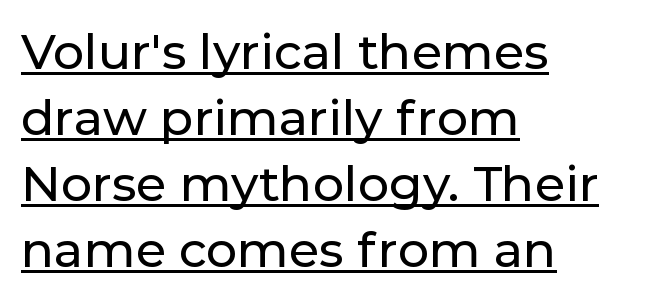
{"serif": "no", "italic": "no", "width": "normal", "stroke_contrast": "low", "x_height": "medium", "monospaced": "no", "underline": "yes", "align": "left", "line_spacing": "normal", "line_spacing_ratio": 1.35, "letter_spacing": "normal", "letter_spacing_em": 0.0, "glyph_px": 49}
